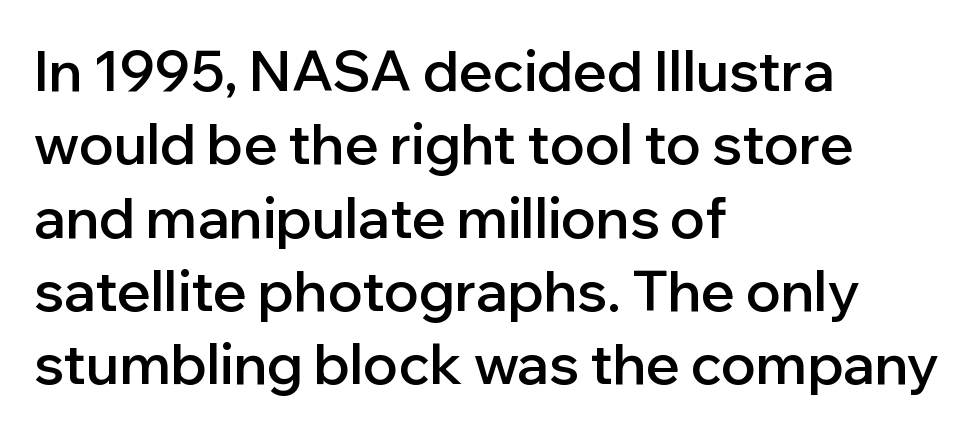
The image shows 56 px semibold sans-serif type, upright; set left-aligned, normal line spacing (1.31x), normal letter spacing, not underlined; low stroke contrast and a medium x-height.
